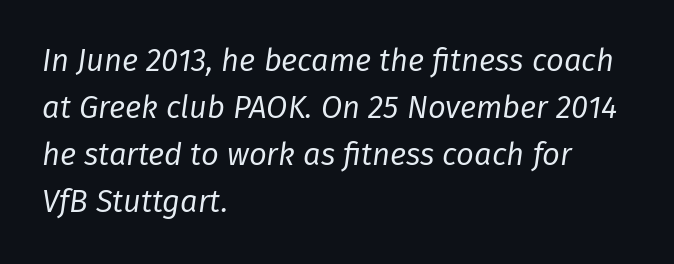
Q: Is the text bold? A: No.
Q: Is the text italic (slanted)? A: Yes, it leans right by about 8 degrees.
Q: Is the text underlined? A: No.
Q: How is the paragraph aligned? A: Left-aligned.
Q: Is the spacing between letters normal or unusually wide? A: Normal.
Q: Is the spacing between lines tight, normal or loose? A: Normal.
Q: Width (condensed, normal, or wide)? A: Normal.
Q: Stroke contrast? A: Low.
Q: x-height? A: Medium.
Q: Monospaced? A: No.
